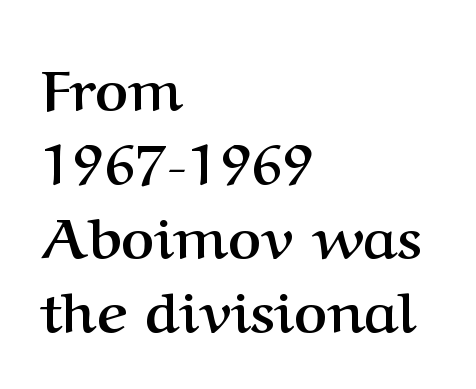
Q: Is the text bold? A: Yes.
Q: Is the text italic (slanted)? A: No, it is upright.
Q: Is the typeface a serif or a sans-serif typeface? A: Serif.
Q: Is the text underlined? A: No.
Q: How is the paragraph aligned? A: Left-aligned.
Q: Is the spacing between letters normal or unusually wide? A: Normal.
Q: Is the spacing between lines tight, normal or loose? A: Normal.
Q: Width (condensed, normal, or wide)? A: Normal.
Q: Stroke contrast? A: Medium.
Q: x-height? A: Medium.
Q: Monospaced? A: No.
